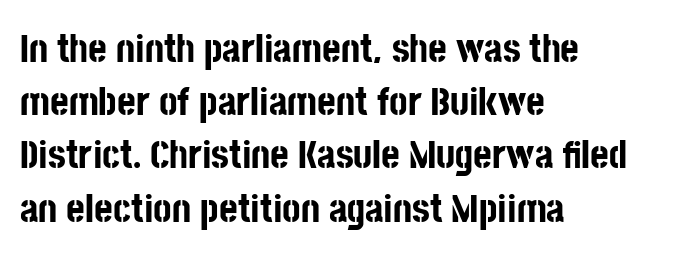
{"serif": "no", "italic": "no", "bold": "yes", "weight": "bold", "width": "condensed", "stroke_contrast": "low", "x_height": "large", "monospaced": "no", "underline": "no", "align": "left", "line_spacing": "normal", "line_spacing_ratio": 1.33, "letter_spacing": "normal", "letter_spacing_em": 0.0, "glyph_px": 40}
